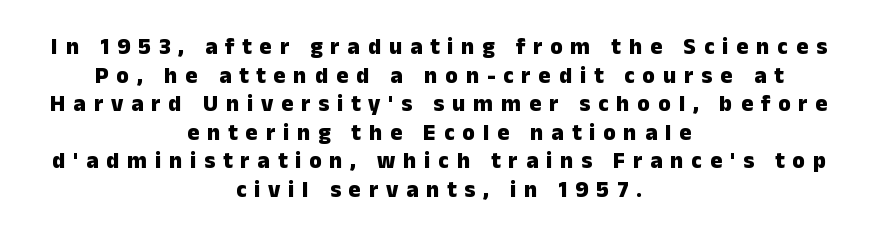
{"italic": "no", "bold": "yes", "underline": "no", "align": "center", "line_spacing_ratio": 1.24, "letter_spacing": "wide", "letter_spacing_em": 0.34, "glyph_px": 23}
